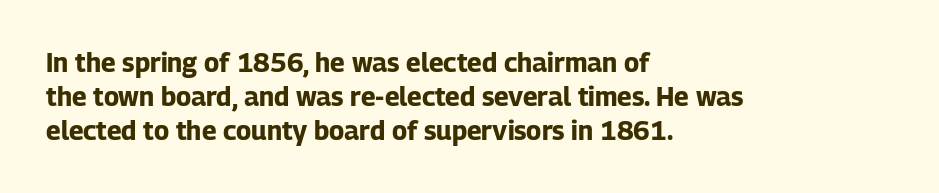
The image shows 26 px bold type, upright; set left-aligned, normal line spacing (1.31x), normal letter spacing, not underlined.
